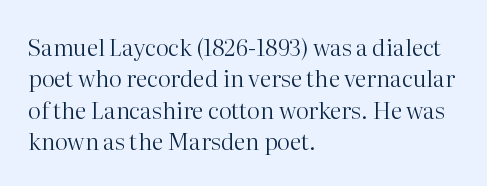
One glance says typical: line gaps are just what's usual. What stands out about the letter spacing? Nothing — it is the standard amount. This reads as an unemphasized weight, regular at the heaviest. The text block is weighted toward the left margin, trailing off unevenly rightward. Descender tails drop into unmarked territory. The specimen reads as upright at a glance.
